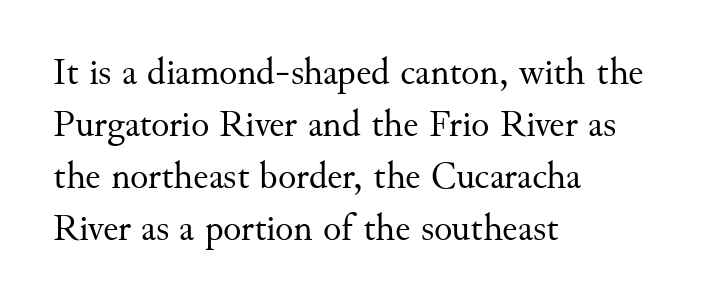
The image shows 38 px regular-weight serif type, upright; set left-aligned, normal line spacing (1.37x), normal letter spacing, not underlined; medium stroke contrast and a small x-height.
